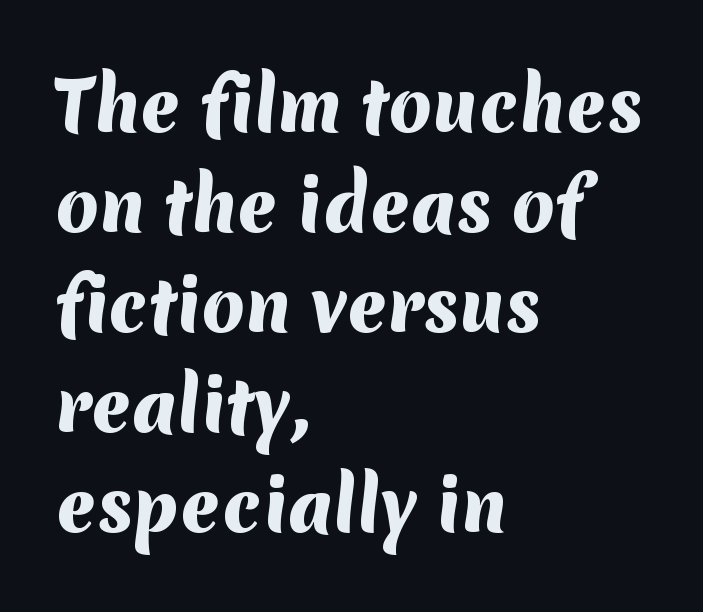
Q: Is the text bold? A: Yes.
Q: Is the typeface a serif or a sans-serif typeface? A: Sans-serif.
Q: Is the text underlined? A: No.
Q: How is the paragraph aligned? A: Left-aligned.
Q: Is the spacing between letters normal or unusually wide? A: Normal.
Q: Is the spacing between lines tight, normal or loose? A: Normal.
Q: Width (condensed, normal, or wide)? A: Normal.
Q: Stroke contrast? A: Medium.
Q: x-height? A: Medium.
Q: Monospaced? A: No.
